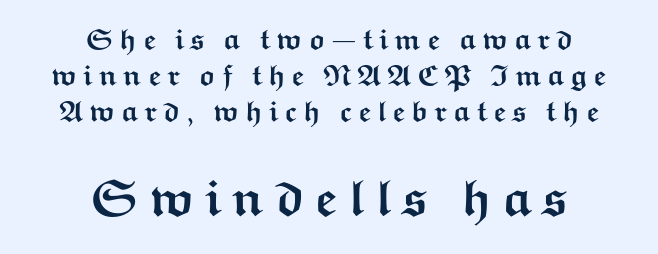
{"serif": "no", "italic": "no", "bold": "yes", "weight": "semibold", "width": "wide", "stroke_contrast": "medium", "x_height": "medium", "monospaced": "no", "underline": "no", "align": "center", "line_spacing": "normal", "line_spacing_ratio": 1.25, "larger_block": "second", "size_ratio": 1.76, "glyph_px": 51}
